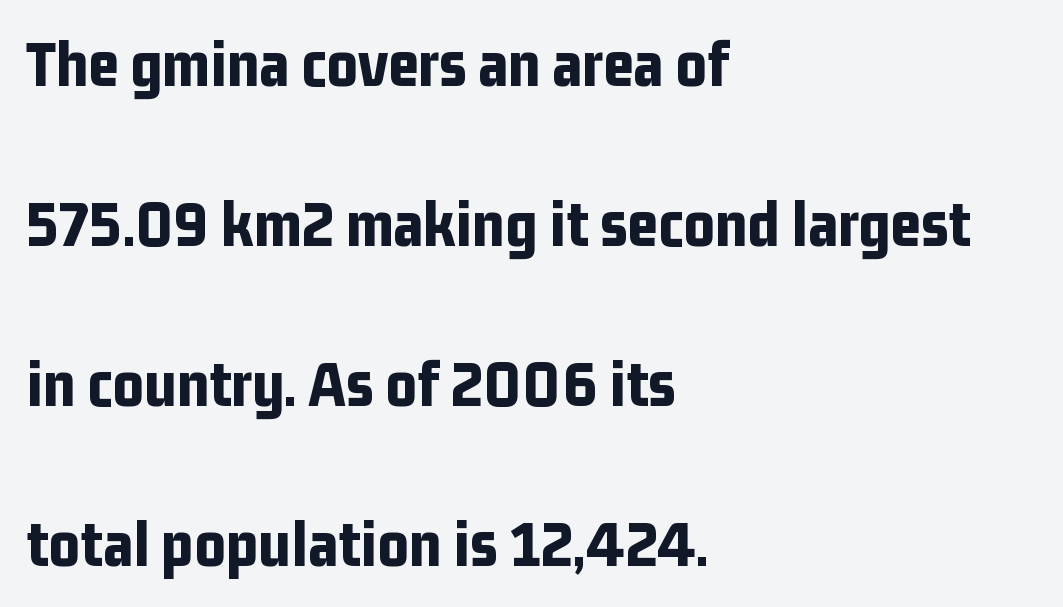
The image shows 67 px bold, condensed sans-serif type, upright; set left-aligned, loose line spacing (2.39x), normal letter spacing, not underlined; low stroke contrast and a medium x-height.
